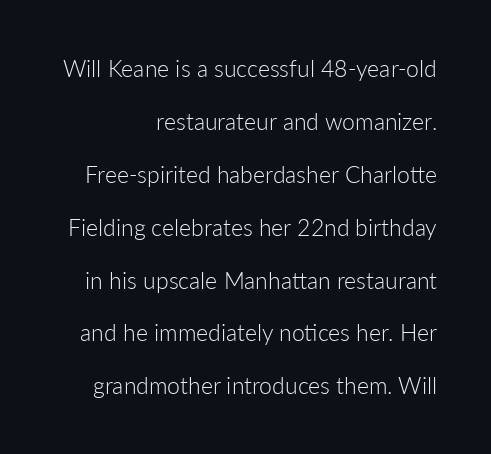
Q: Is the text bold? A: No.
Q: Is the text italic (slanted)? A: No, it is upright.
Q: Is the text underlined? A: No.
Q: Is the spacing between letters normal or unusually wide? A: Normal.
Q: Is the spacing between lines tight, normal or loose? A: Loose.
